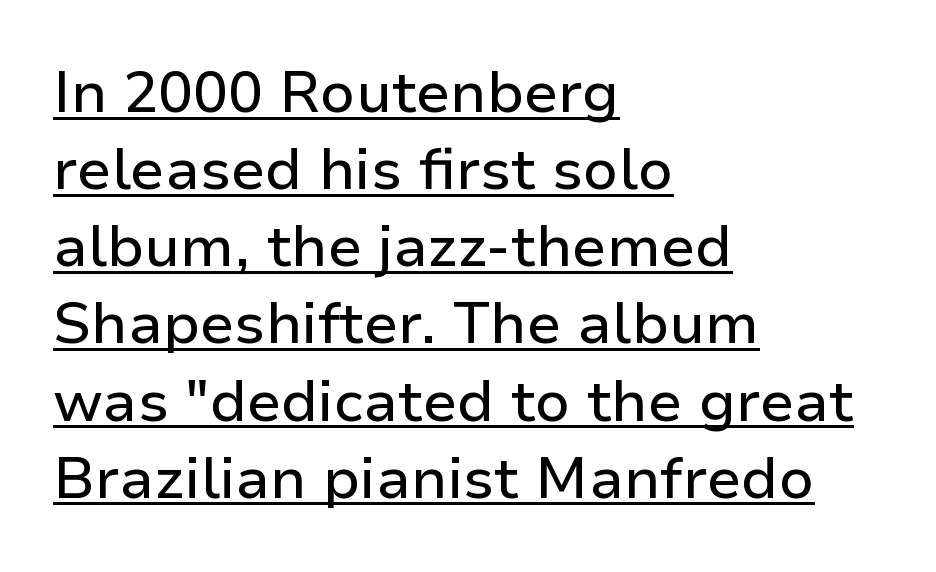
Q: Is the text italic (slanted)? A: No, it is upright.
Q: Is the typeface a serif or a sans-serif typeface? A: Sans-serif.
Q: Is the text underlined? A: Yes.
Q: How is the paragraph aligned? A: Left-aligned.
Q: Is the spacing between letters normal or unusually wide? A: Normal.
Q: Is the spacing between lines tight, normal or loose? A: Normal.
Q: Width (condensed, normal, or wide)? A: Normal.
Q: Stroke contrast? A: Low.
Q: x-height? A: Medium.
Q: Monospaced? A: No.
